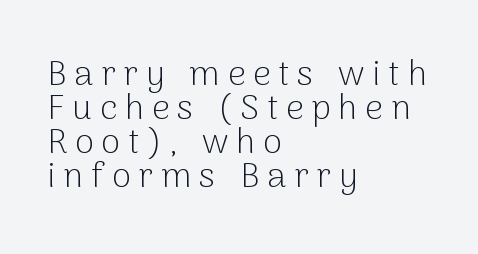
Q: Is the text bold? A: No.
Q: Is the text italic (slanted)? A: No, it is upright.
Q: Is the typeface a serif or a sans-serif typeface? A: Sans-serif.
Q: Is the text underlined? A: No.
Q: How is the paragraph aligned? A: Left-aligned.
Q: Is the spacing between letters normal or unusually wide? A: Unusually wide.
Q: Is the spacing between lines tight, normal or loose? A: Tight.
Q: Width (condensed, normal, or wide)? A: Normal.
Q: Stroke contrast? A: Low.
Q: x-height? A: Medium.
Q: Monospaced? A: No.
